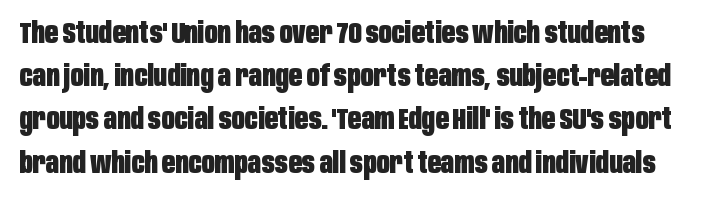
In terms of letterspacing, this is plain default setting. Letters rest on an invisible, unmarked baseline. The strokes are fattened all the way to bold. Do the characters align in a grid? No, the font is proportional.
